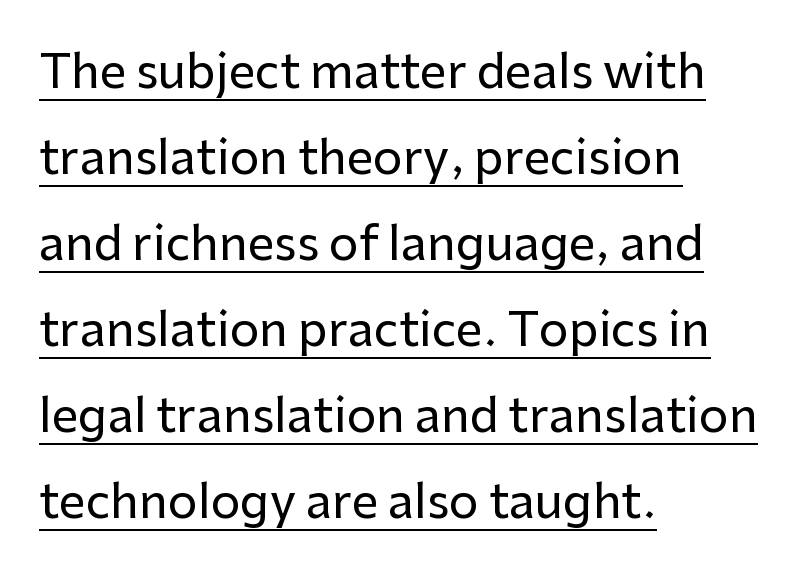
Q: Is the text italic (slanted)? A: No, it is upright.
Q: Is the typeface a serif or a sans-serif typeface? A: Sans-serif.
Q: Is the text underlined? A: Yes.
Q: How is the paragraph aligned? A: Left-aligned.
Q: Is the spacing between letters normal or unusually wide? A: Normal.
Q: Width (condensed, normal, or wide)? A: Normal.
Q: Stroke contrast? A: Low.
Q: x-height? A: Medium.
Q: Monospaced? A: No.
